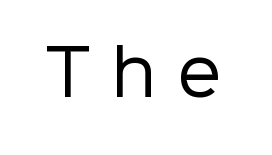
Q: Is the text bold? A: No.
Q: Is the text italic (slanted)? A: No, it is upright.
Q: Is the typeface a serif or a sans-serif typeface? A: Sans-serif.
Q: Is the text underlined? A: No.
Q: Is the spacing between letters normal or unusually wide? A: Unusually wide.
Q: Width (condensed, normal, or wide)? A: Normal.
Q: Stroke contrast? A: Low.
Q: x-height? A: Medium.
Q: Monospaced? A: No.
